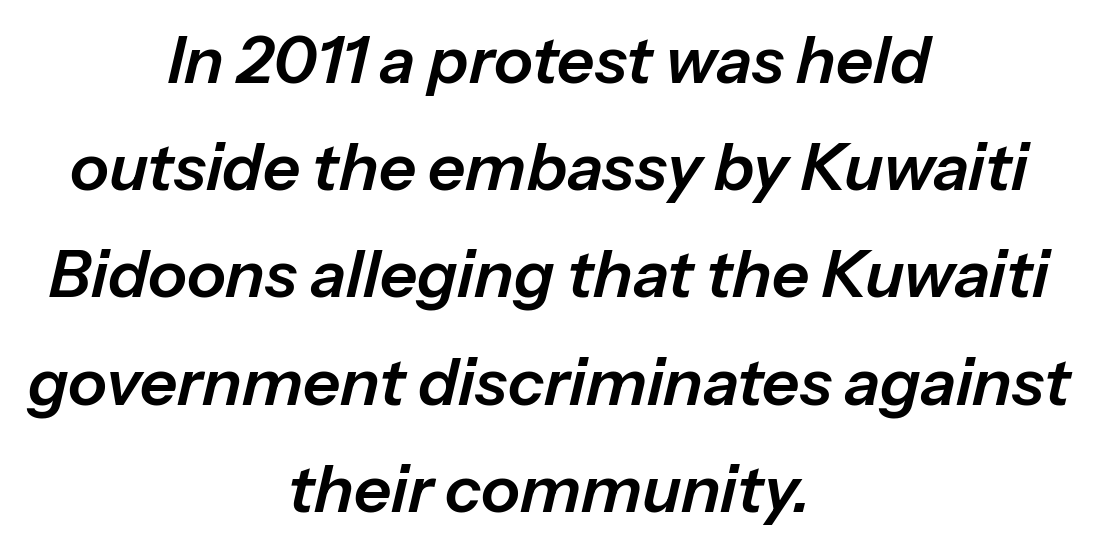
The image shows 65 px text type, italic (leaning right); set centered, normal line spacing (1.65x), normal letter spacing, not underlined; low stroke contrast and a medium x-height.
